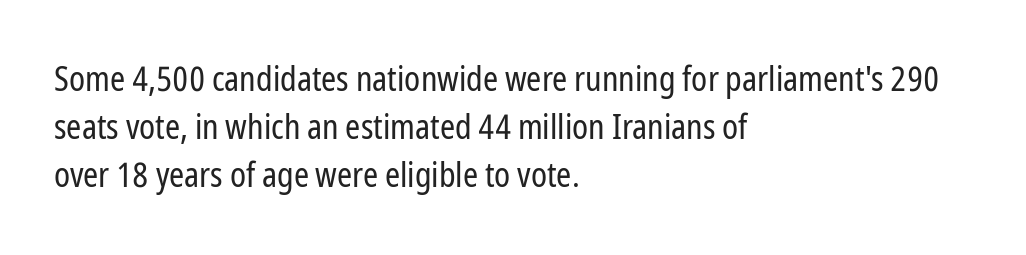
{"serif": "no", "italic": "no", "bold": "no", "weight": "regular", "width": "condensed", "stroke_contrast": "low", "x_height": "medium", "monospaced": "no", "underline": "no", "align": "left", "line_spacing": "normal", "line_spacing_ratio": 1.41, "letter_spacing": "normal", "letter_spacing_em": 0.0, "glyph_px": 34}
